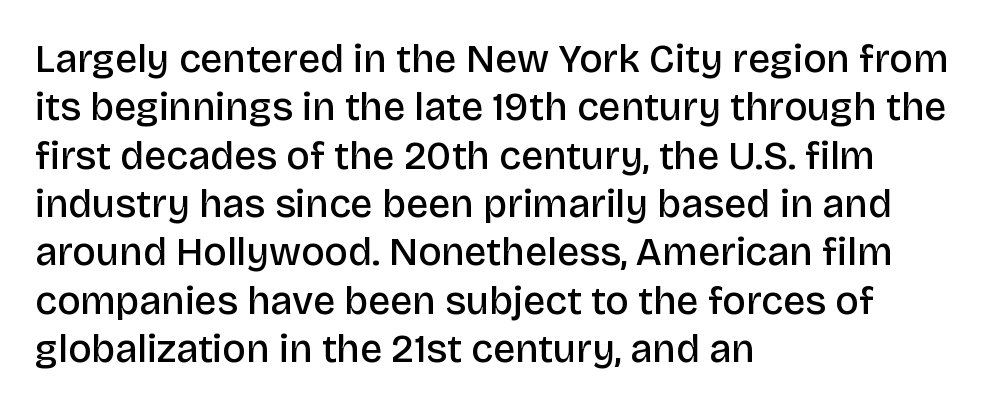
{"serif": "no", "italic": "no", "bold": "semi", "weight": "semibold", "width": "normal", "stroke_contrast": "low", "x_height": "large", "monospaced": "no", "underline": "no", "align": "left", "line_spacing_ratio": 1.24, "letter_spacing": "normal", "letter_spacing_em": 0.0, "glyph_px": 39}
